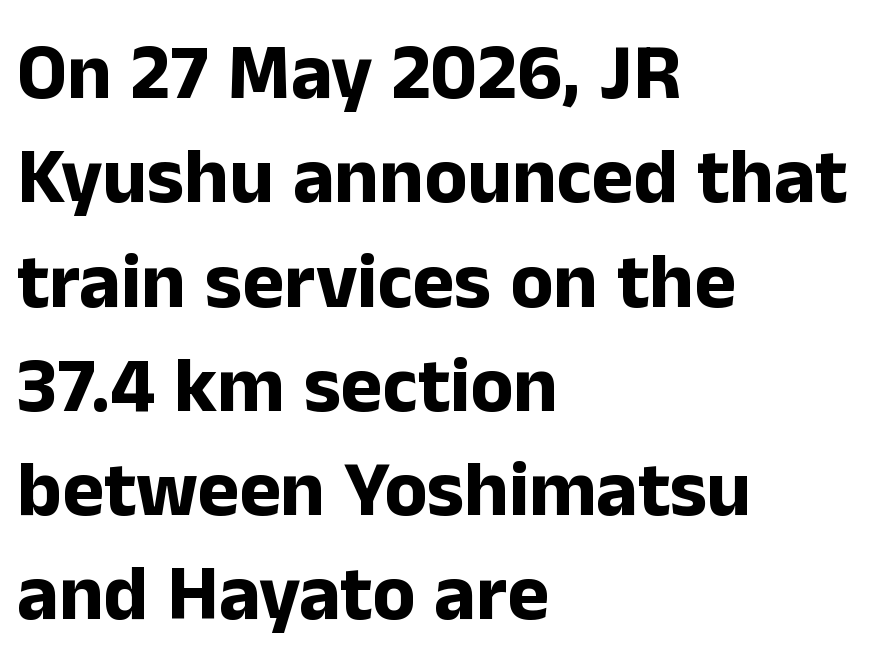
These lines are rendered in a variable-pitch font. Left-aligned paragraph, ragged on the right. Standard letterfit; no display-style spreading of the glyphs. Nothing sits at the stroke ends, so this counts as sans-serif. The specimen reads as upright at a glance. This sample keeps an unexceptional amount of space between lines.
